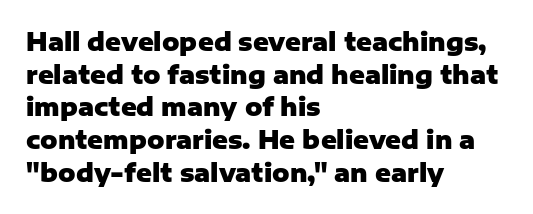
Q: Is the text bold? A: Yes.
Q: Is the text italic (slanted)? A: No, it is upright.
Q: Is the text underlined? A: No.
Q: How is the paragraph aligned? A: Left-aligned.
Q: Is the spacing between letters normal or unusually wide? A: Normal.
Q: Is the spacing between lines tight, normal or loose? A: Normal.
